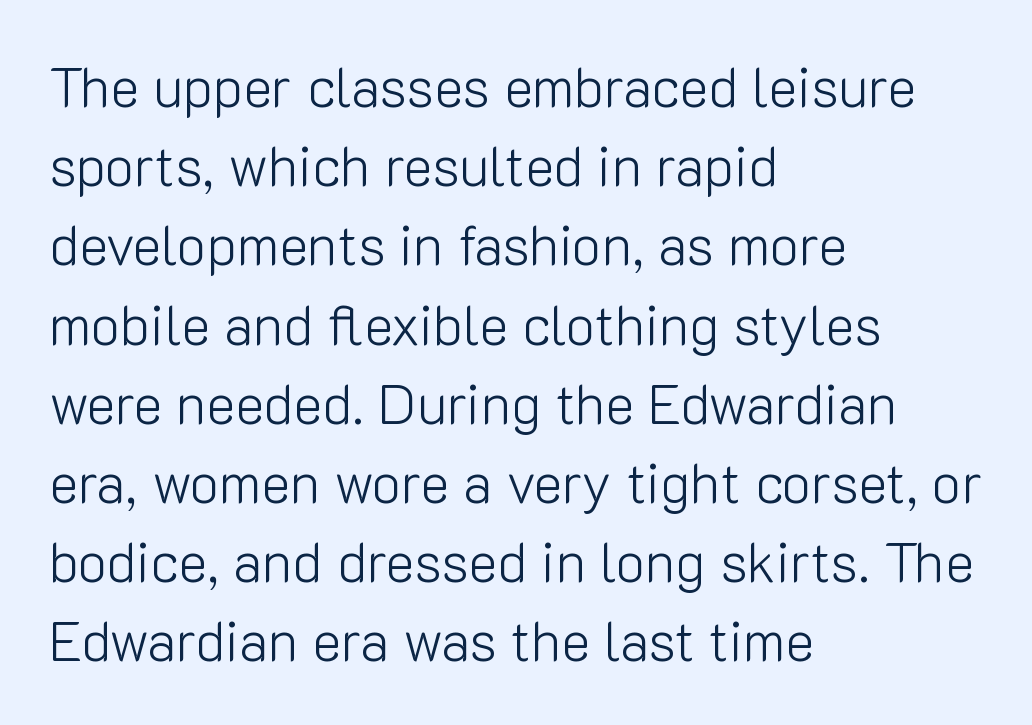
{"serif": "no", "italic": "no", "bold": "no", "weight": "light", "width": "normal", "stroke_contrast": "low", "x_height": "medium", "monospaced": "no", "underline": "no", "align": "left", "line_spacing": "normal", "line_spacing_ratio": 1.44, "letter_spacing": "normal", "letter_spacing_em": 0.0, "glyph_px": 55}
